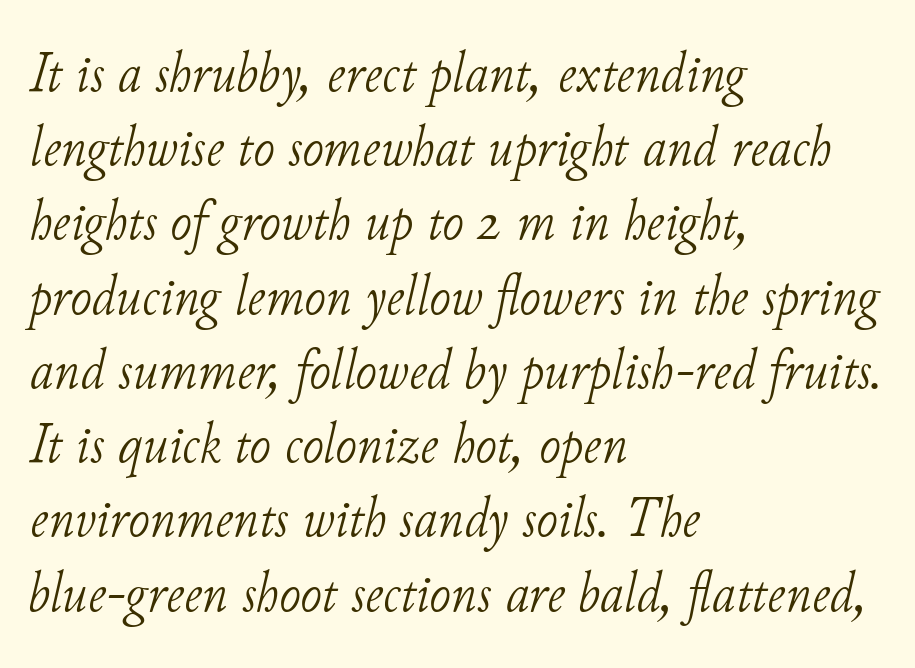
Descenders are the only things crossing below the line. Compared with a centered layout, this one pins lines to the left instead. Tracking here is standard; glyphs follow each other at the usual distance. The characters display serif detailing at their extremities. The space between consecutive lines is moderate. Is the stroke heavy? The answer is a plain regular-or-lighter.
